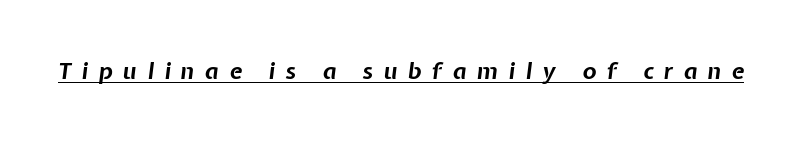
Q: Is the text bold? A: Yes.
Q: Is the text italic (slanted)? A: Yes, it leans right by about 7 degrees.
Q: Is the text underlined? A: Yes.
Q: Is the spacing between letters normal or unusually wide? A: Unusually wide.
